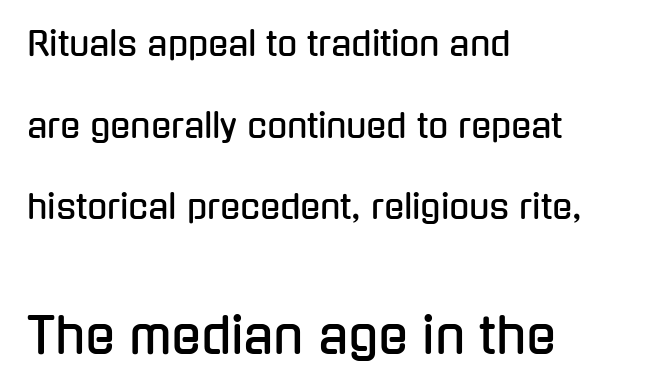
Spacing verdict: proportional, widths tailored to each character. The glyphs in this specimen are sans serif. Whoever set this chose breathing room over compactness in the vertical rhythm. Leftover space on each line is placed entirely after the last word.
